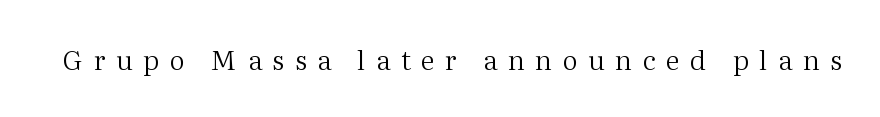
{"italic": "no", "bold": "no", "underline": "no", "letter_spacing": "wide", "letter_spacing_em": 0.39, "glyph_px": 27}
